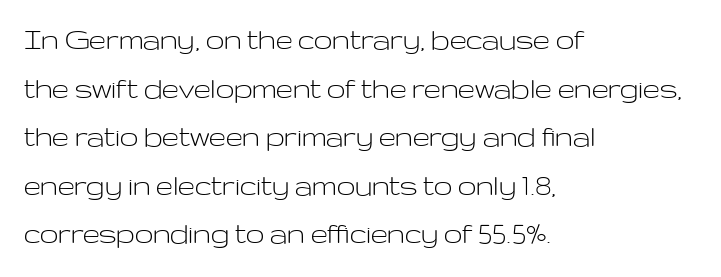
The image shows 33 px light, wide sans-serif type, upright; set left-aligned, normal line spacing (1.47x), normal letter spacing, not underlined; low stroke contrast and a medium x-height.
